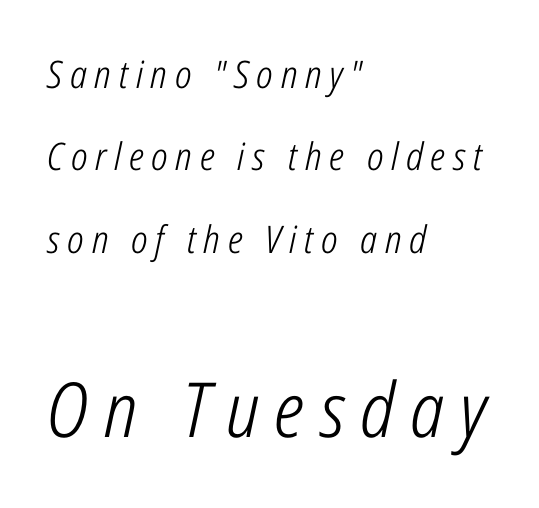
Q: Is the text bold? A: No.
Q: Is the text italic (slanted)? A: Yes, it leans right by about 12 degrees.
Q: Is the text underlined? A: No.
Q: How is the paragraph aligned? A: Left-aligned.
Q: Is the spacing between letters normal or unusually wide? A: Unusually wide.
Q: Is the spacing between lines tight, normal or loose? A: Loose.
Q: Which block of text is set in a larger size, the first (top) or the second (bottom)? A: The second (bottom) one.
Q: Width (condensed, normal, or wide)? A: Condensed.
Q: Stroke contrast? A: Low.
Q: x-height? A: Medium.
Q: Monospaced? A: No.
